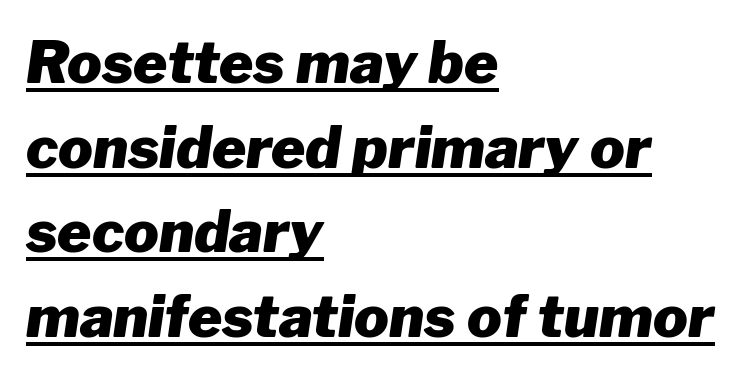
The image shows 58 px heavy type, italic (leaning right); set left-aligned, normal line spacing (1.46x), normal letter spacing, underlined; low stroke contrast and a medium x-height.
